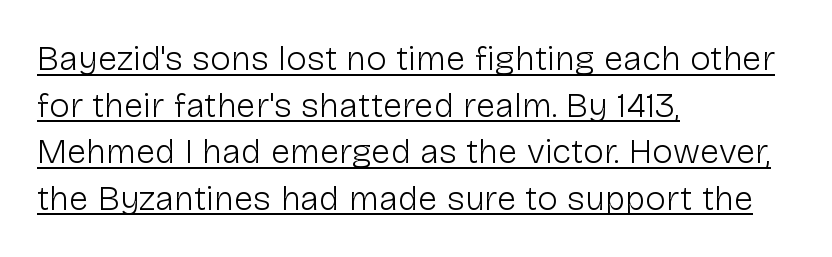
{"serif": "no", "italic": "no", "bold": "no", "weight": "light", "width": "normal", "stroke_contrast": "low", "x_height": "medium", "monospaced": "no", "underline": "yes", "align": "left", "line_spacing": "normal", "line_spacing_ratio": 1.33, "letter_spacing": "normal", "letter_spacing_em": 0.0, "glyph_px": 35}
